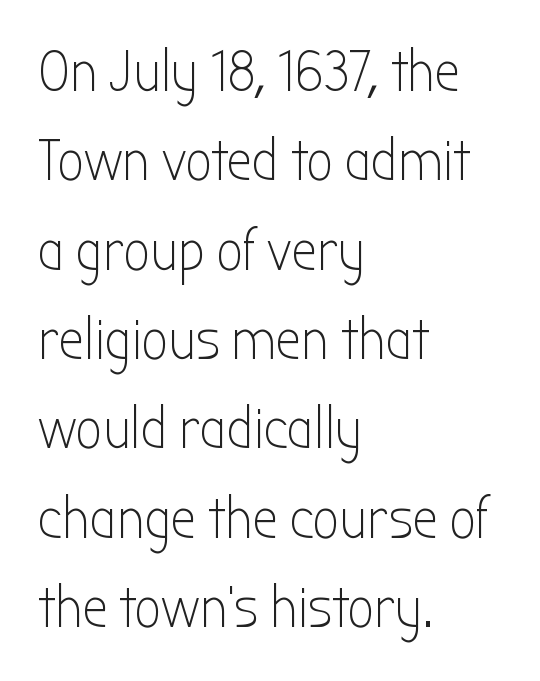
Q: Is the text bold? A: No.
Q: Is the text italic (slanted)? A: No, it is upright.
Q: Is the typeface a serif or a sans-serif typeface? A: Sans-serif.
Q: Is the text underlined? A: No.
Q: How is the paragraph aligned? A: Left-aligned.
Q: Is the spacing between letters normal or unusually wide? A: Normal.
Q: Is the spacing between lines tight, normal or loose? A: Normal.
Q: Width (condensed, normal, or wide)? A: Condensed.
Q: Stroke contrast? A: Low.
Q: x-height? A: Medium.
Q: Monospaced? A: No.
